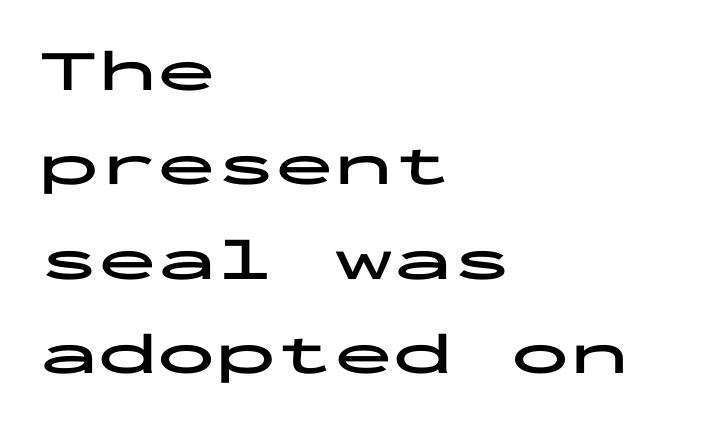
Q: Is the text bold? A: Yes.
Q: Is the text italic (slanted)? A: No, it is upright.
Q: Is the typeface a serif or a sans-serif typeface? A: Sans-serif.
Q: Is the text underlined? A: No.
Q: How is the paragraph aligned? A: Left-aligned.
Q: Is the spacing between letters normal or unusually wide? A: Normal.
Q: Is the spacing between lines tight, normal or loose? A: Normal.
Q: Width (condensed, normal, or wide)? A: Wide.
Q: Stroke contrast? A: Low.
Q: x-height? A: Medium.
Q: Monospaced? A: Yes.
